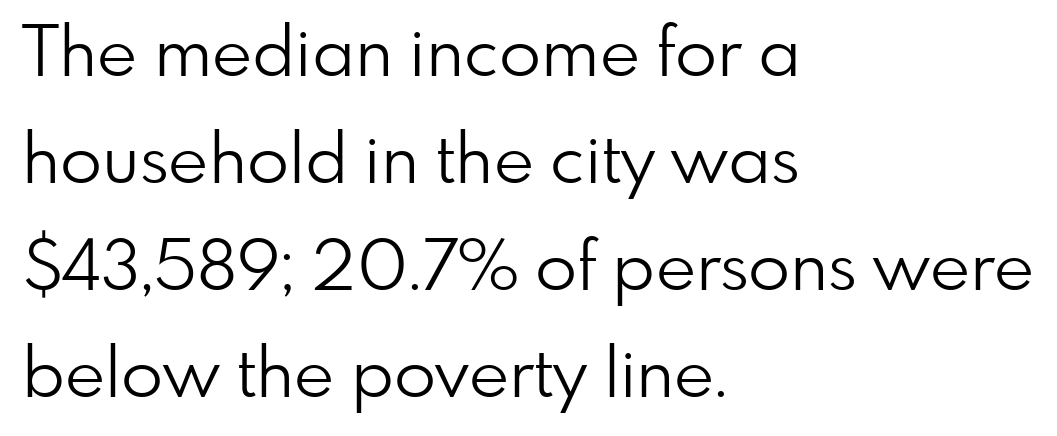
Any mark beneath the type? The region is blank. The letterforms sit shoulder to shoulder at normal distance. The line-height multiplier appears to be the usual default. The letters stand straight up with perfectly vertical stems. The letters carry no serifs — their stems end cleanly without finishing strokes.
